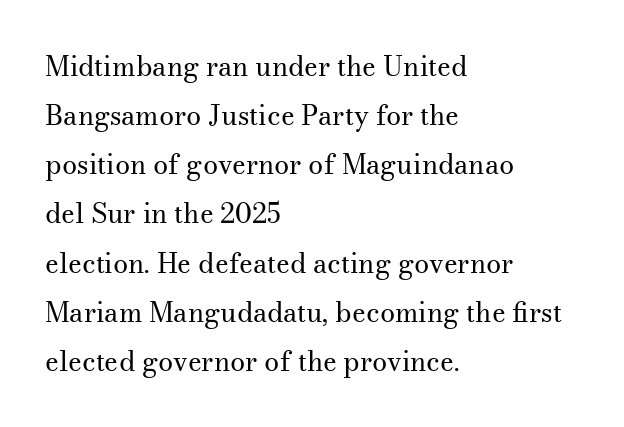
The image shows 27 px text type, upright; set left-aligned, line spacing 1.82x, normal letter spacing, not underlined.
